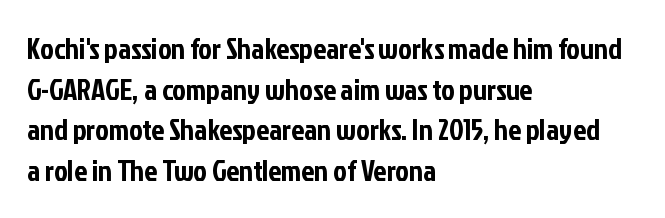
The image shows 29 px condensed sans-serif type, upright; set left-aligned, normal line spacing (1.4x), normal letter spacing, not underlined; low stroke contrast and a medium x-height.
